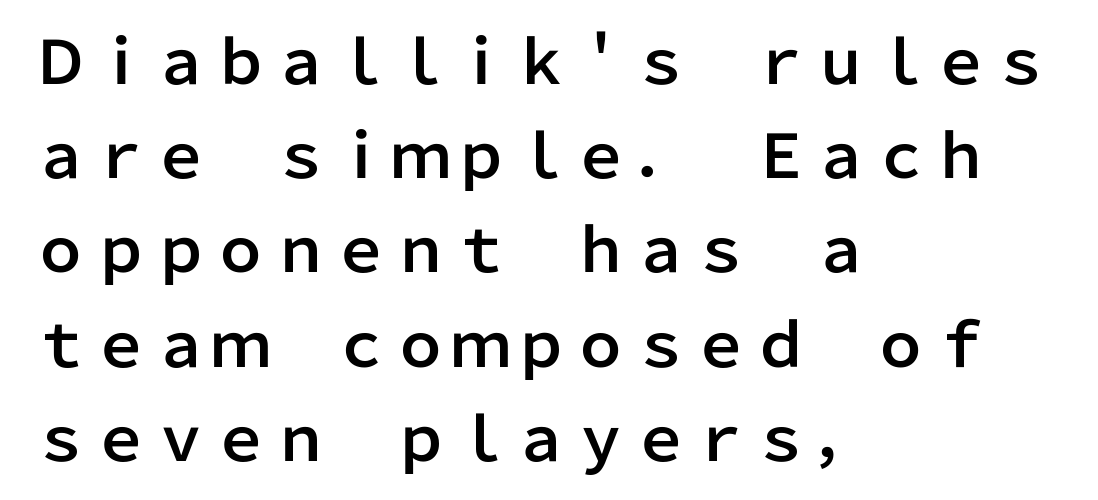
Each letter keeps its own natural width here, so spacing adapts to shape. Each row of text sits above clean, open space. The axis of the letterforms is exactly vertical. Tracking value appears to be zero — textbook default spacing.
